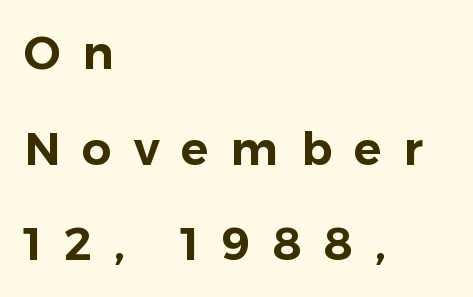
Q: Is the text italic (slanted)? A: No, it is upright.
Q: Is the typeface a serif or a sans-serif typeface? A: Sans-serif.
Q: Is the text underlined? A: No.
Q: How is the paragraph aligned? A: Left-aligned.
Q: Is the spacing between letters normal or unusually wide? A: Unusually wide.
Q: Is the spacing between lines tight, normal or loose? A: Loose.
Q: Width (condensed, normal, or wide)? A: Normal.
Q: Stroke contrast? A: Low.
Q: x-height? A: Medium.
Q: Monospaced? A: No.
